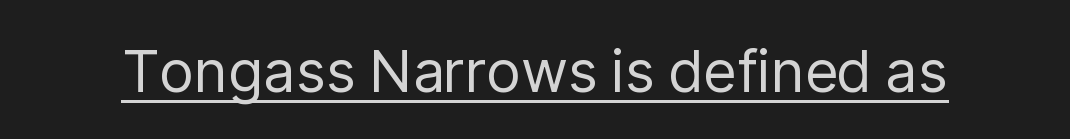
You can tell from the bare stems that sans-serif type was used. The cut favours lightness, reaching ordinary text weight at its darkest. Think of a printed novel: that variable character pitch is what you see here. Students, observe the line beneath the letters — that is underlining. Vertical strokes here are truly vertical. Default kerning and tracking; the words read as compact shapes.
